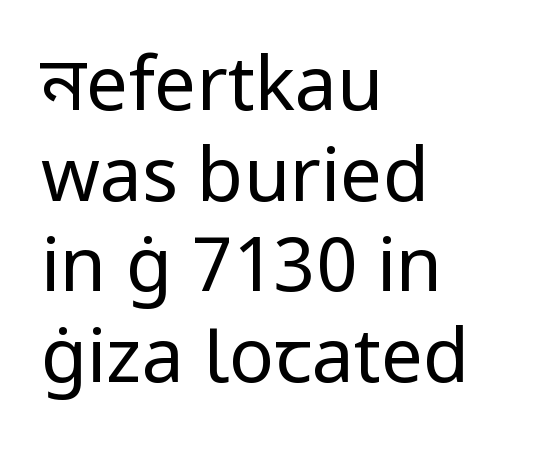
{"serif": "no", "italic": "no", "bold": "no", "weight": "regular", "width": "normal", "stroke_contrast": "low", "x_height": "medium", "monospaced": "no", "underline": "no", "align": "left", "line_spacing_ratio": 1.21, "letter_spacing": "normal", "letter_spacing_em": 0.0, "glyph_px": 75}
